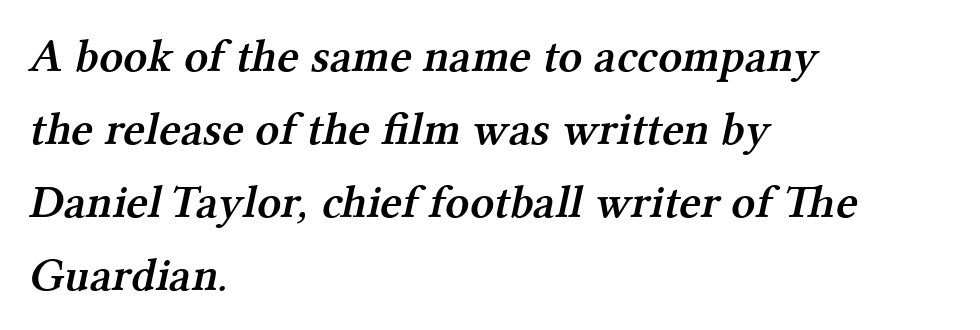
The image shows 47 px semibold serif type; set left-aligned, normal line spacing (1.55x), normal letter spacing, not underlined; medium stroke contrast and a medium x-height.
